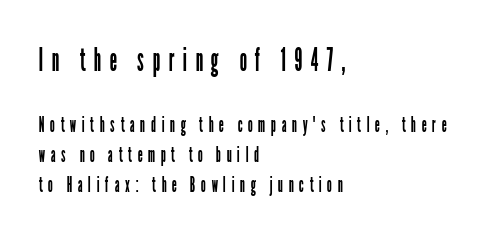
Q: Is the text bold? A: No.
Q: Is the text italic (slanted)? A: No, it is upright.
Q: Is the typeface a serif or a sans-serif typeface? A: Sans-serif.
Q: Is the text underlined? A: No.
Q: How is the paragraph aligned? A: Left-aligned.
Q: Is the spacing between letters normal or unusually wide? A: Unusually wide.
Q: Is the spacing between lines tight, normal or loose? A: Normal.
Q: Which block of text is set in a larger size, the first (top) or the second (bottom)? A: The first (top) one.
Q: Width (condensed, normal, or wide)? A: Condensed.
Q: Stroke contrast? A: Low.
Q: x-height? A: Medium.
Q: Monospaced? A: No.
